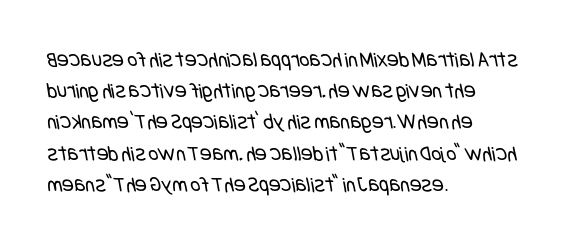
The image shows 22 px text type; set left-aligned, normal line spacing (1.42x), normal letter spacing, not underlined.
